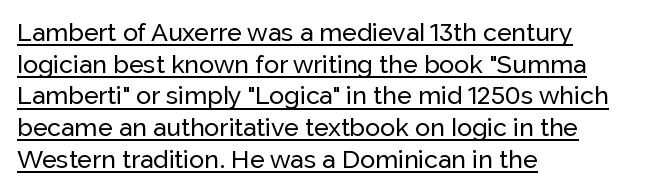
{"italic": "no", "underline": "yes", "align": "left", "line_spacing": "normal", "line_spacing_ratio": 1.27, "letter_spacing": "normal", "letter_spacing_em": 0.0, "glyph_px": 25}
